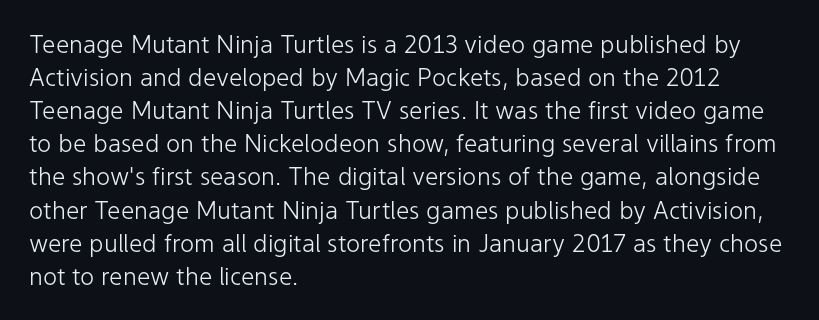
Horizontally, the lines are justified to the leading edge only. A roman cut, with each character standing at attention. The lines sit at an ordinary, default distance from one another. The font sits on the lighter half of the weight spectrum, regular included. Just letters on the line, the space beneath them empty. Standard letterfit; no display-style spreading of the glyphs.
